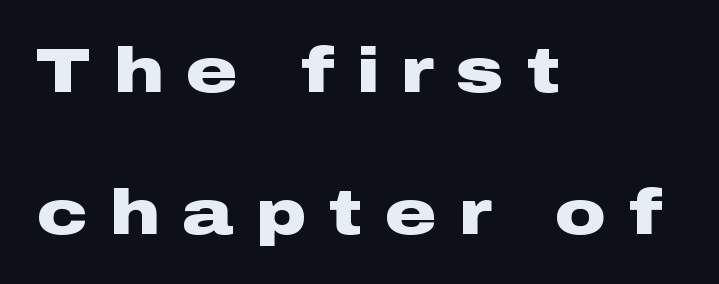
Q: Is the text bold? A: Yes.
Q: Is the text italic (slanted)? A: No, it is upright.
Q: Is the typeface a serif or a sans-serif typeface? A: Sans-serif.
Q: Is the text underlined? A: No.
Q: How is the paragraph aligned? A: Left-aligned.
Q: Is the spacing between letters normal or unusually wide? A: Unusually wide.
Q: Is the spacing between lines tight, normal or loose? A: Loose.
Q: Width (condensed, normal, or wide)? A: Wide.
Q: Stroke contrast? A: Low.
Q: x-height? A: Medium.
Q: Monospaced? A: No.
